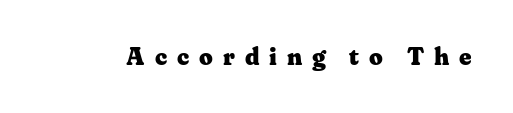
Q: Is the text bold? A: Yes.
Q: Is the text italic (slanted)? A: No, it is upright.
Q: Is the text underlined? A: No.
Q: Is the spacing between letters normal or unusually wide? A: Unusually wide.
